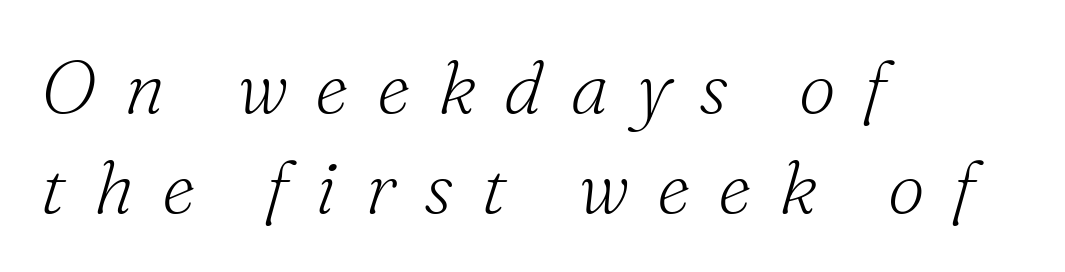
The image shows 74 px light serif type, italic (leaning right); set left-aligned, normal line spacing (1.35x), unusually wide letter spacing (+0.38 em), not underlined; medium stroke contrast and a small x-height.
